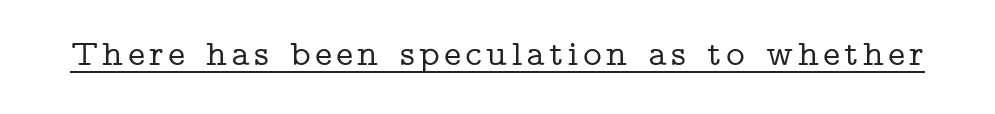
{"serif": "yes", "italic": "no", "width": "wide", "stroke_contrast": "low", "x_height": "medium", "monospaced": "no", "underline": "yes", "glyph_px": 36}
